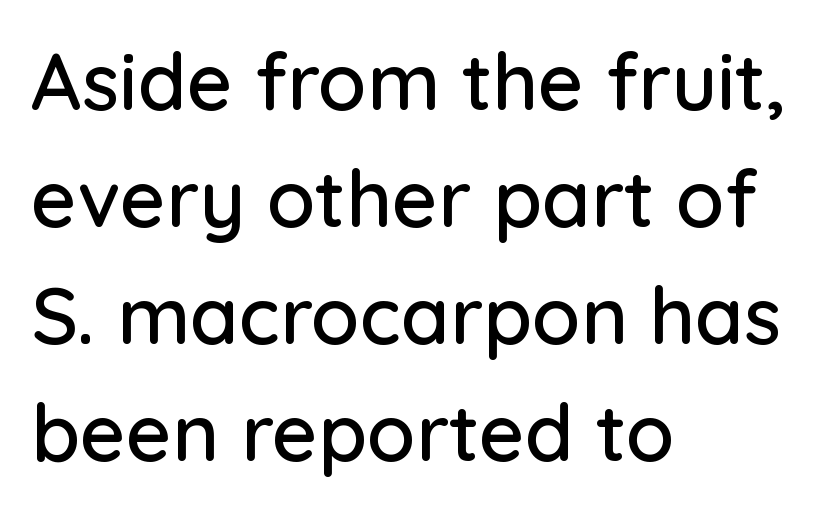
Check the space under the baseline: it is left empty. The rendering uses a moderate line-height, typical for paragraphs. These lines are set flush left with a ragged right edge. If you drew a line through each stem, it would be perfectly vertical. Compared with typical body copy, the letter spacing here is the same. A typesetter would call this proportional, since set widths differ per character.
